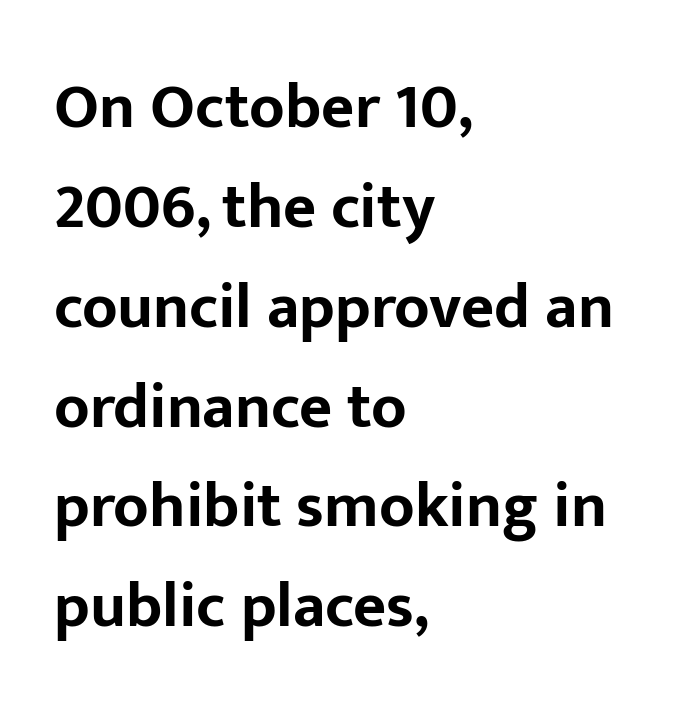
Is the letter spacing exaggerated? No — it looks like the ordinary default. Heft: maximum for text — a bold. If you drew a line through each stem, it would be perfectly vertical. Underline: absent. The face used here is proportionally spaced, like ordinary book or web type. If you measured baseline to baseline, you'd find a middling distance.
